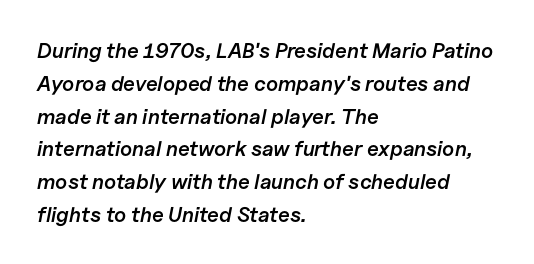
{"italic": "yes", "lean": "right", "slant_degrees": 11, "bold": "semi", "underline": "no", "align": "left", "line_spacing": "normal", "line_spacing_ratio": 1.56, "letter_spacing": "normal", "letter_spacing_em": 0.0, "glyph_px": 21}
